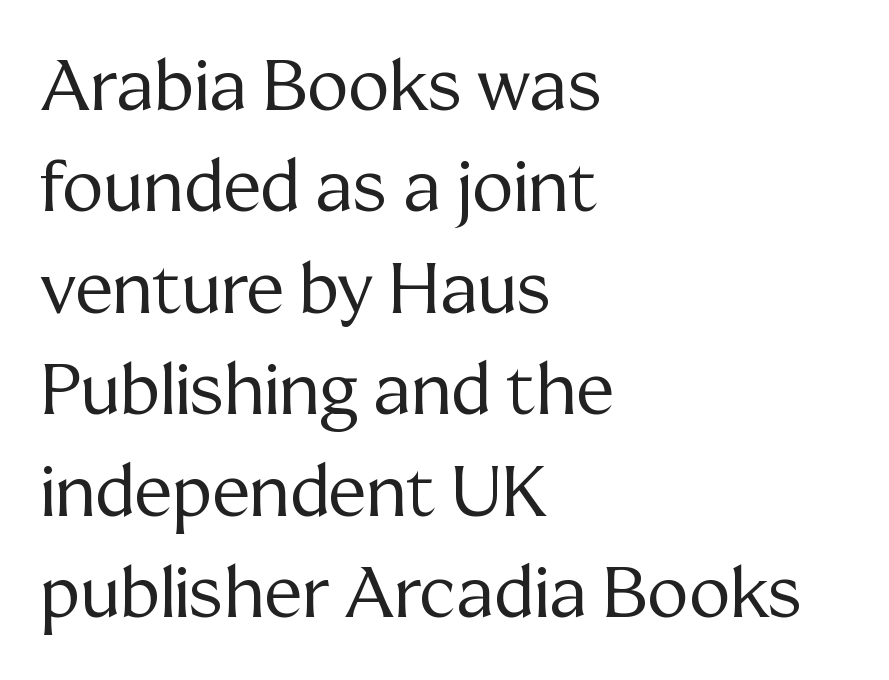
The baseline area is clear. Is the stroke heavy? The answer is a plain regular-or-lighter. The letters carry serifs — small finishing strokes at the ends of their stems. You could not count columns in this text — the font is proportionally spaced.
